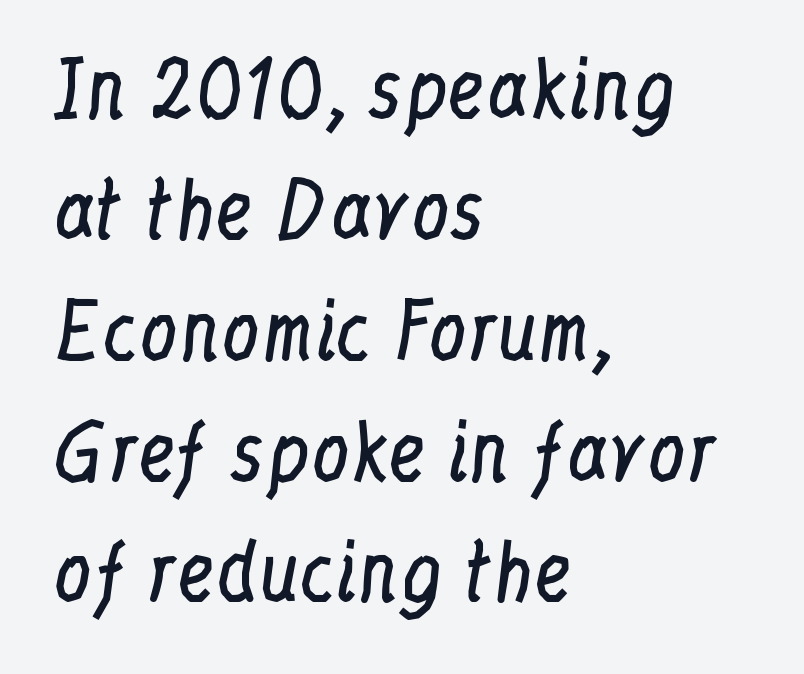
Each stroke keeps to a modest, everyday thickness or less. Regarding leading, the lines here are spaced in the standard way. Unmarked baselines from the first word to the last. Honestly, the letter spacing is just normal — you wouldn't notice it.
